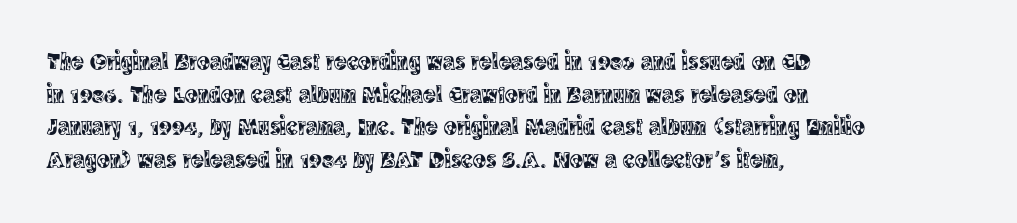
Q: Is the text italic (slanted)? A: No, it is upright.
Q: Is the text underlined? A: No.
Q: How is the paragraph aligned? A: Left-aligned.
Q: Is the spacing between letters normal or unusually wide? A: Normal.
Q: Is the spacing between lines tight, normal or loose? A: Normal.
